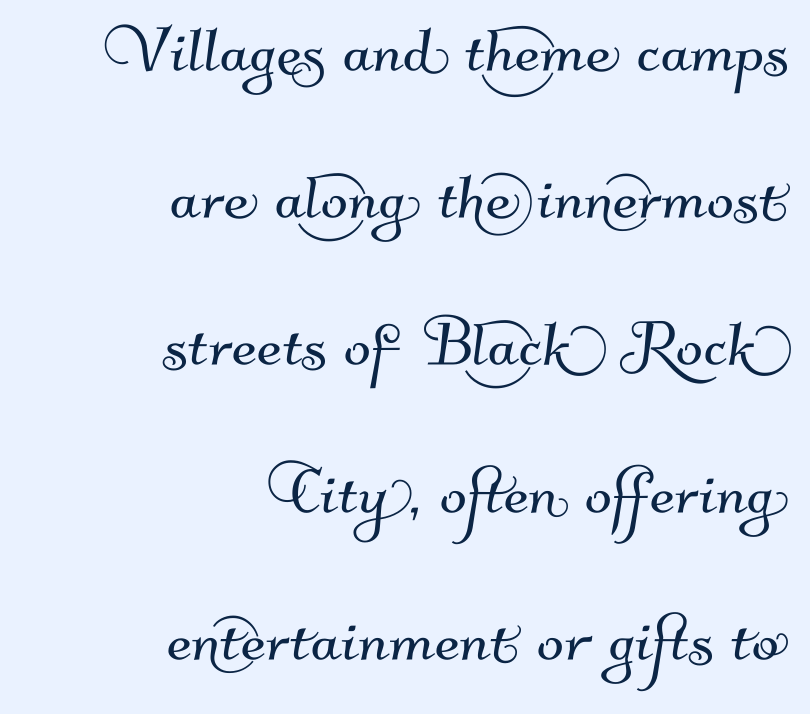
Character widths vary here, with narrow letters taking less room than wide ones. Short note: letters normally spaced. Horizontal alignment here is rightward, an uncommon choice for prose. Letters rest on an invisible, unmarked baseline. The typeface chosen for these lines omits serifs.
